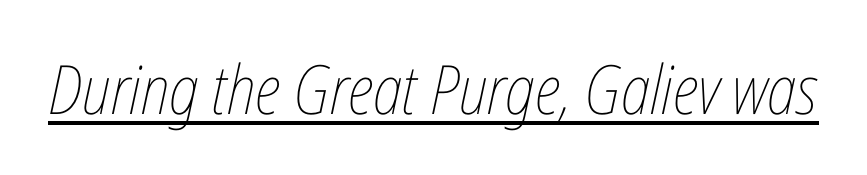
The image shows 68 px thin, condensed type, italic (leaning right); set normal letter spacing, underlined; low stroke contrast and a medium x-height.
